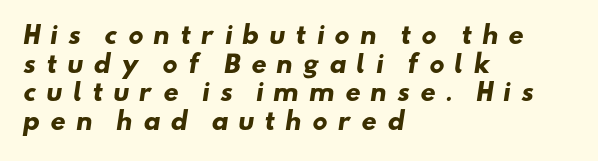
{"bold": "yes", "underline": "no", "align": "left", "line_spacing_ratio": 1.19, "letter_spacing": "wide", "letter_spacing_em": 0.4, "glyph_px": 24}
